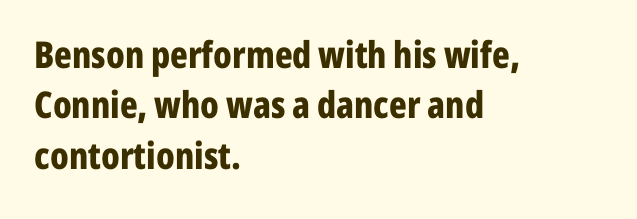
The image shows 37 px bold, condensed sans-serif type, upright; set left-aligned, normal line spacing (1.36x), normal letter spacing, not underlined; low stroke contrast and a medium x-height.
